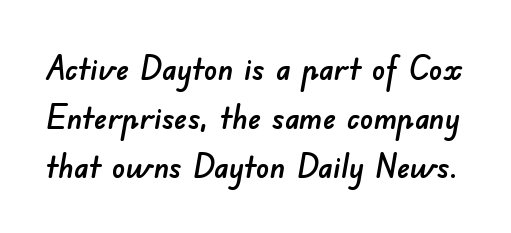
Q: Is the typeface a serif or a sans-serif typeface? A: Sans-serif.
Q: Is the text underlined? A: No.
Q: Is the spacing between letters normal or unusually wide? A: Normal.
Q: Is the spacing between lines tight, normal or loose? A: Normal.
Q: Width (condensed, normal, or wide)? A: Normal.
Q: Stroke contrast? A: Low.
Q: x-height? A: Small.
Q: Monospaced? A: No.
